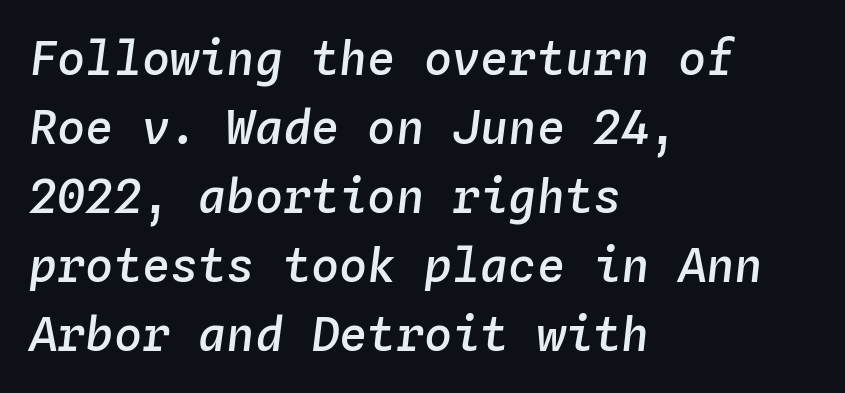
{"italic": "yes", "lean": "right", "slant_degrees": 4, "bold": "semi", "weight": "semibold", "width": "normal", "stroke_contrast": "low", "x_height": "medium", "monospaced": "yes", "underline": "no", "align": "left", "line_spacing": "normal", "line_spacing_ratio": 1.47, "letter_spacing": "normal", "letter_spacing_em": 0.0, "glyph_px": 47}
